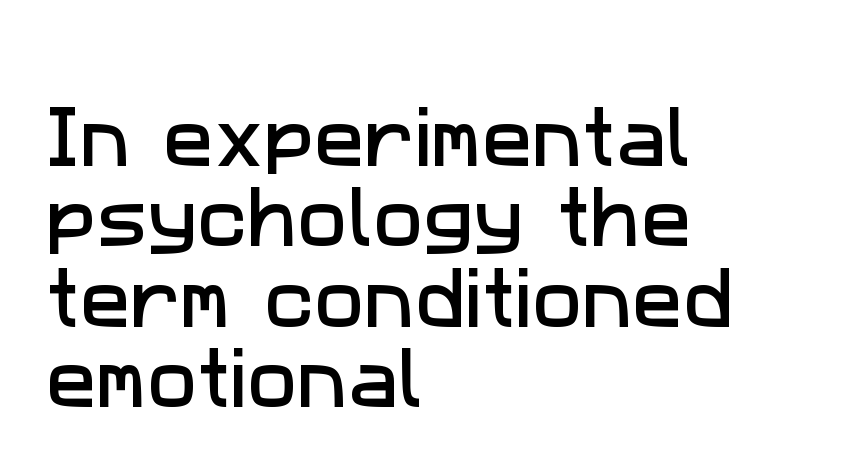
The paragraph has a hard left edge and a soft right edge. Regarding serifs, this sample does without them. The face used here is proportionally spaced, like ordinary book or web type. No word sits above an underline.
